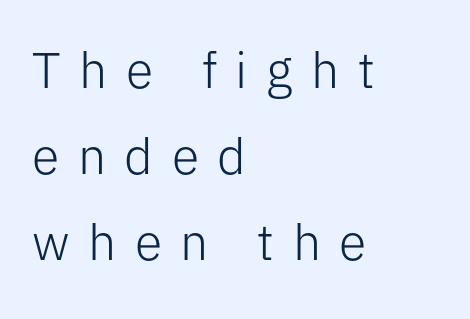
The image shows 50 px light sans-serif type, upright; set left-aligned, line spacing 1.72x, unusually wide letter spacing (+0.37 em), not underlined; low stroke contrast and a medium x-height.
